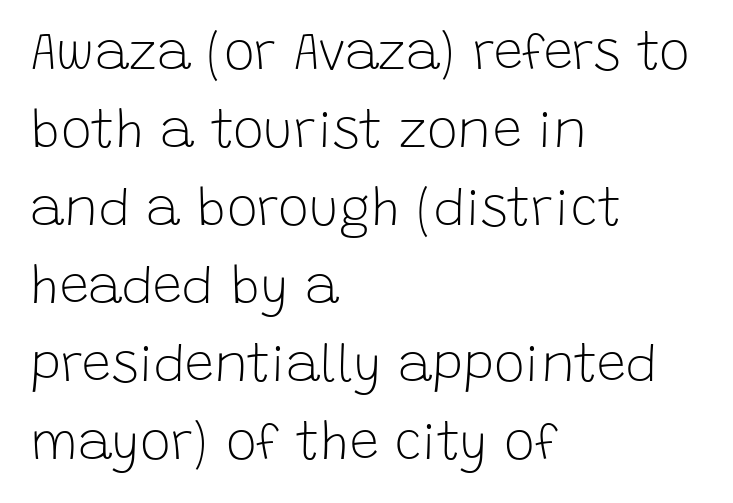
Q: Is the text bold? A: No.
Q: Is the text italic (slanted)? A: No, it is upright.
Q: Is the typeface a serif or a sans-serif typeface? A: Sans-serif.
Q: Is the text underlined? A: No.
Q: How is the paragraph aligned? A: Left-aligned.
Q: Is the spacing between letters normal or unusually wide? A: Normal.
Q: Is the spacing between lines tight, normal or loose? A: Normal.
Q: Width (condensed, normal, or wide)? A: Normal.
Q: Stroke contrast? A: Low.
Q: x-height? A: Large.
Q: Monospaced? A: No.
